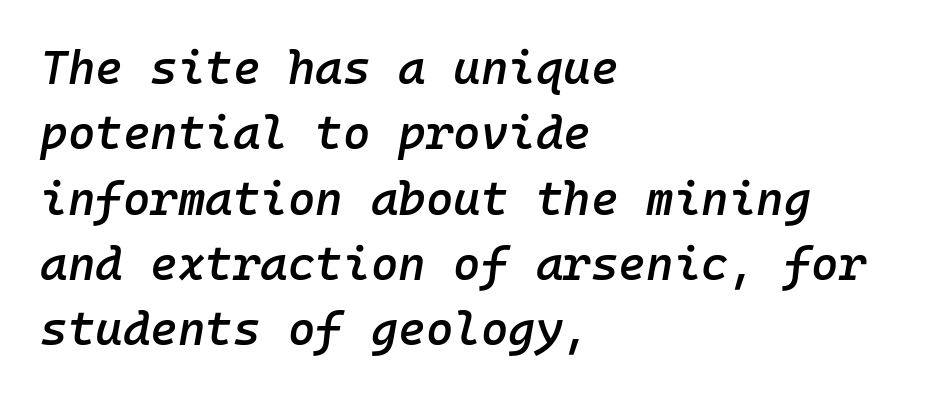
These words are printed semibold, heavier than regular yet not bold. The text block is weighted toward the left margin, trailing off unevenly rightward. Every character sits at an angle, as italics do. Nobody drew a line under any word here. Spacing verdict: monospaced, one width for all characters.
